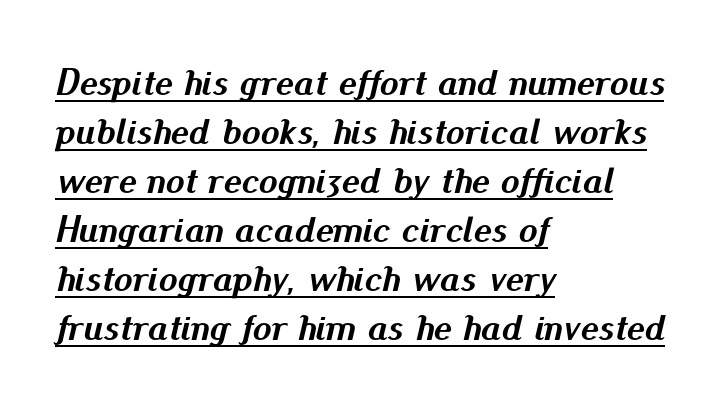
The typography opts for an oblique posture over an upright one. Beneath each row of characters lies a ruled line. You could call the tracking neutral — neither tight nor loose. Pretty heavy lettering here — definitely bold.
